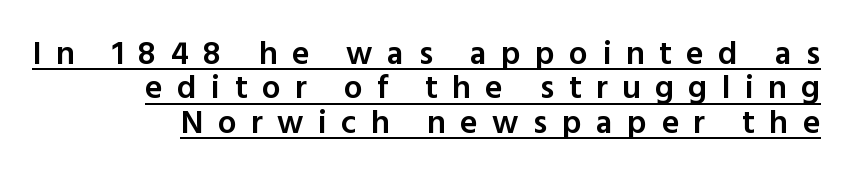
{"serif": "no", "italic": "no", "bold": "semi", "weight": "semibold", "width": "normal", "x_height": "medium", "monospaced": "no", "underline": "yes", "align": "right", "line_spacing": "tight", "line_spacing_ratio": 1.04, "letter_spacing": "wide", "letter_spacing_em": 0.44, "glyph_px": 33}
